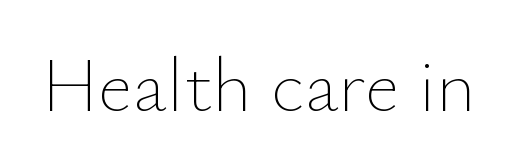
Q: Is the text bold? A: No.
Q: Is the text italic (slanted)? A: No, it is upright.
Q: Is the text underlined? A: No.
Q: Is the spacing between letters normal or unusually wide? A: Normal.
Q: Width (condensed, normal, or wide)? A: Normal.
Q: Stroke contrast? A: Low.
Q: x-height? A: Small.
Q: Monospaced? A: No.
